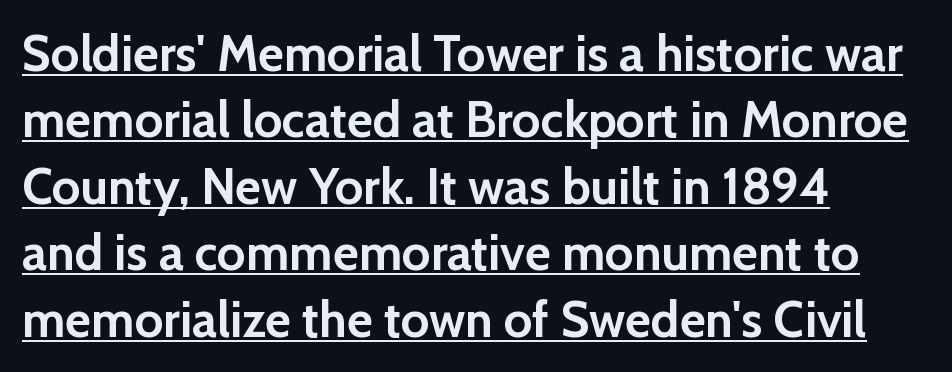
The image shows 50 px semibold sans-serif type, upright; set left-aligned, normal line spacing (1.33x), normal letter spacing, underlined; low stroke contrast and a medium x-height.
